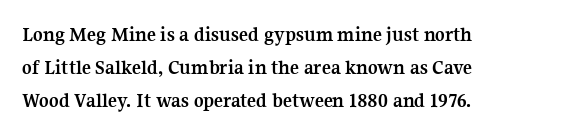
The sample has been set heavy, in full bold. Any mark beneath the type? The region is blank. The ragged edge is on the right, which tells us the setting is flush left. This sample uses plain, unmodified letter spacing. Posture: vertical. Does the leading feel generous? No, just average.
